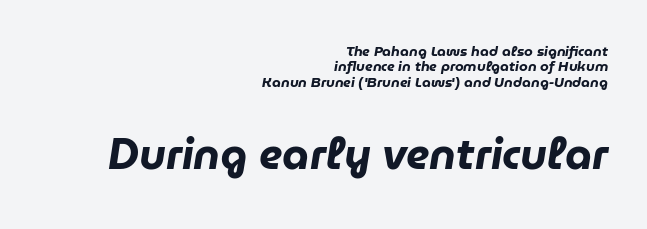
The lower block of text is set noticeably larger than the block above it. The passage is arranged like a letterhead date or caption credit — flush right. Rows of type sit shoulder to shoulder in the vertical direction. Heavy, bold letterforms. Glyph-to-glyph distance matches everyday printed text.
